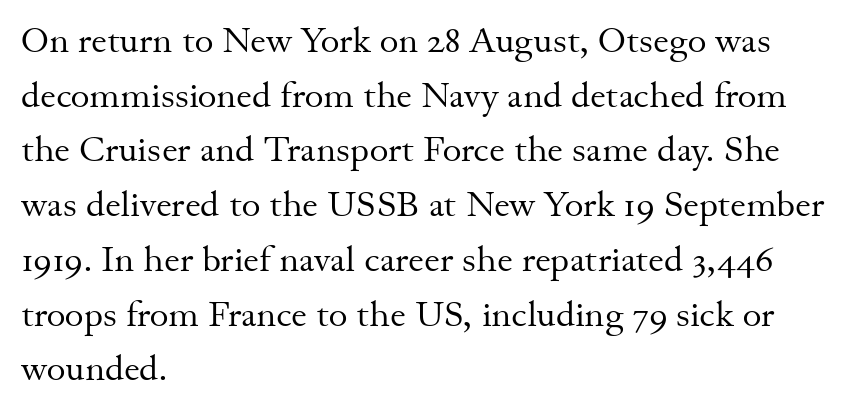
The image shows 36 px regular-weight serif type, upright; set left-aligned, normal line spacing (1.52x), normal letter spacing, not underlined; medium stroke contrast and a small x-height.
